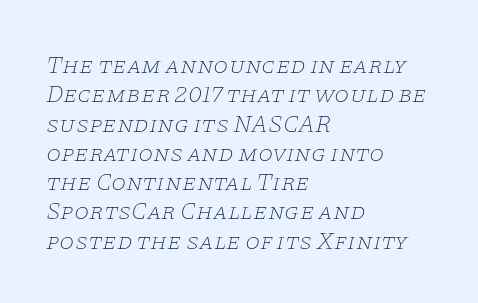
Characters are canted at an angle relative to the baseline's perpendicular. This rendering leaves character spacing at its baseline value. The space beneath each line is pristine and unruled. Teacher's note: observe the even left margin — that is flush-left alignment. The strokes carry an ordinary text weight at most.
